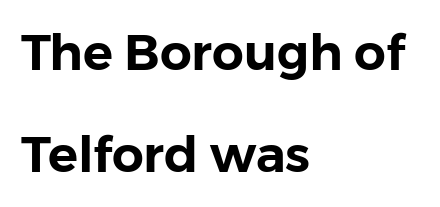
Letter spacing: default. Note the varied advance widths — an 'i' is clearly narrower than an 'm'. Letters rest on an invisible, unmarked baseline. The block of text is sparse from top to bottom, with ample space between rows. The glyphs in this specimen are sans serif. Style check: upright.
